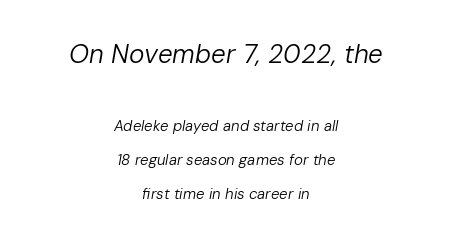
Q: Is the text bold? A: No.
Q: Is the text italic (slanted)? A: Yes, it leans right by about 10 degrees.
Q: Is the text underlined? A: No.
Q: How is the paragraph aligned? A: Centered.
Q: Is the spacing between letters normal or unusually wide? A: Normal.
Q: Is the spacing between lines tight, normal or loose? A: Loose.
Q: Which block of text is set in a larger size, the first (top) or the second (bottom)? A: The first (top) one.
